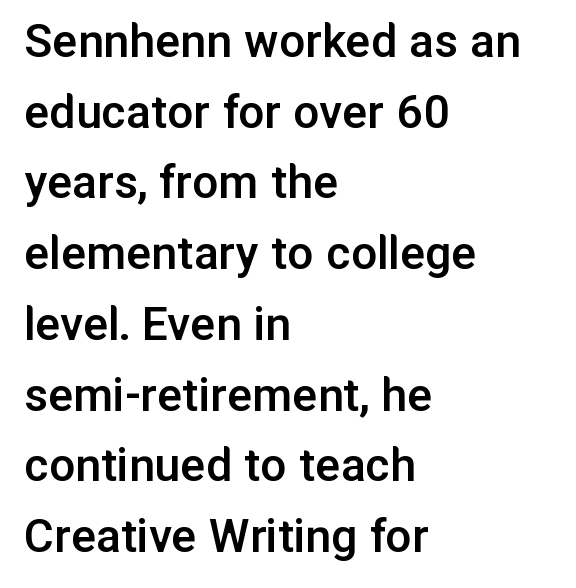
The image shows 52 px semibold sans-serif type, upright; set left-aligned, normal line spacing (1.36x), normal letter spacing, not underlined; low stroke contrast and a medium x-height.
